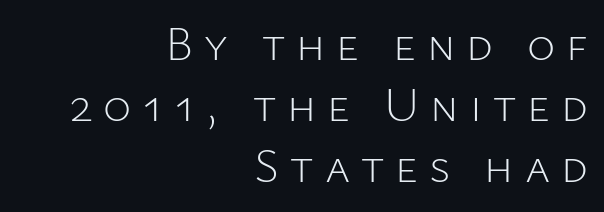
{"serif": "no", "italic": "no", "bold": "no", "weight": "light", "width": "normal", "stroke_contrast": "low", "x_height": "medium", "monospaced": "no", "underline": "no", "align": "right", "line_spacing": "normal", "line_spacing_ratio": 1.27, "letter_spacing": "wide", "letter_spacing_em": 0.23, "glyph_px": 48}
